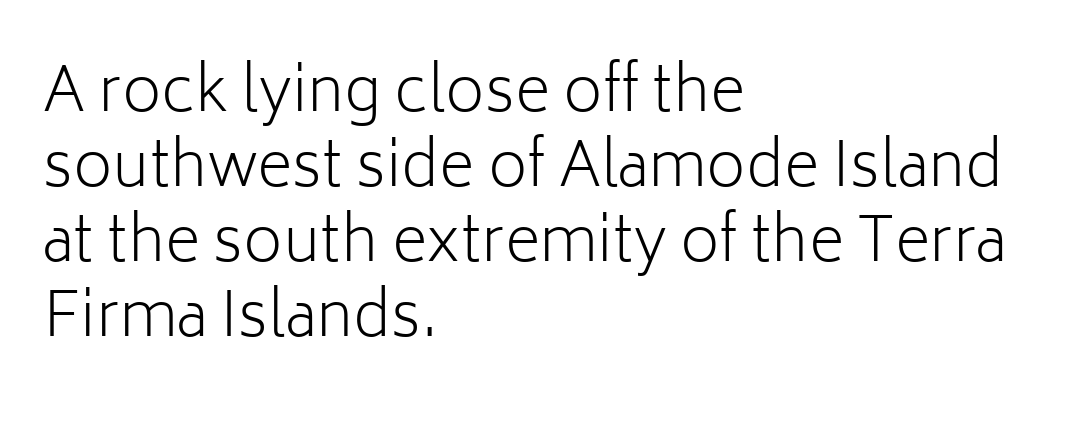
{"serif": "no", "italic": "no", "bold": "no", "weight": "light", "width": "normal", "stroke_contrast": "low", "x_height": "medium", "monospaced": "no", "underline": "no", "align": "left", "line_spacing_ratio": 1.23, "letter_spacing": "normal", "letter_spacing_em": 0.0, "glyph_px": 61}
